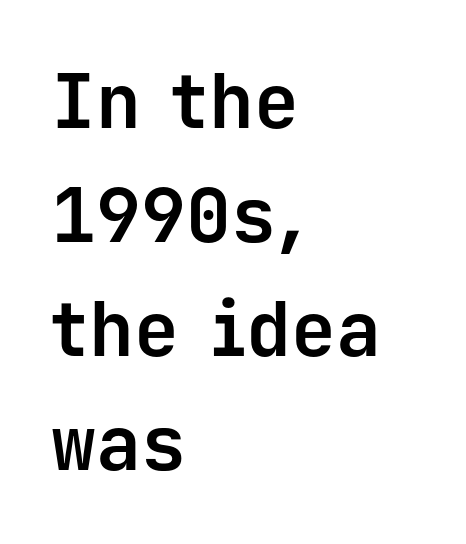
The image shows 75 px bold sans-serif type, upright, monospaced; set left-aligned, normal line spacing (1.52x), normal letter spacing, not underlined; low stroke contrast and a medium x-height.
